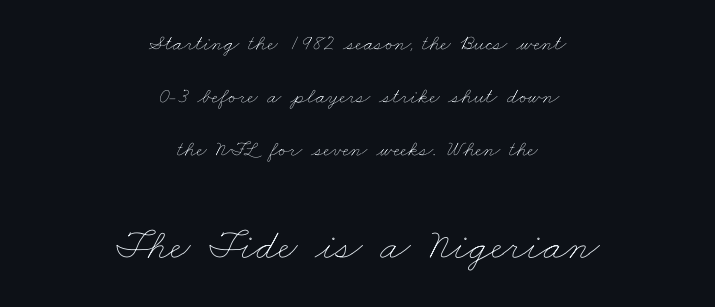
{"bold": "no", "weight": "thin", "width": "wide", "stroke_contrast": "low", "x_height": "small", "monospaced": "no", "underline": "no", "align": "center", "line_spacing": "loose", "line_spacing_ratio": 2.4, "letter_spacing": "normal", "letter_spacing_em": 0.0, "larger_block": "second", "size_ratio": 2.0, "glyph_px": 44}
